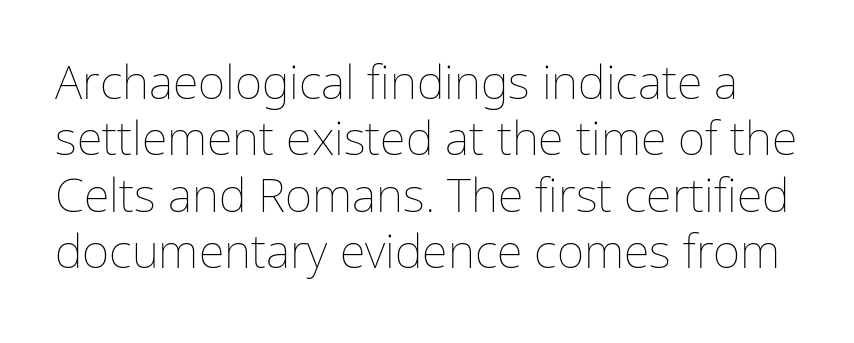
Q: Is the text bold? A: No.
Q: Is the text italic (slanted)? A: No, it is upright.
Q: Is the text underlined? A: No.
Q: Is the spacing between letters normal or unusually wide? A: Normal.
Q: Width (condensed, normal, or wide)? A: Normal.
Q: Stroke contrast? A: Low.
Q: x-height? A: Medium.
Q: Monospaced? A: No.
